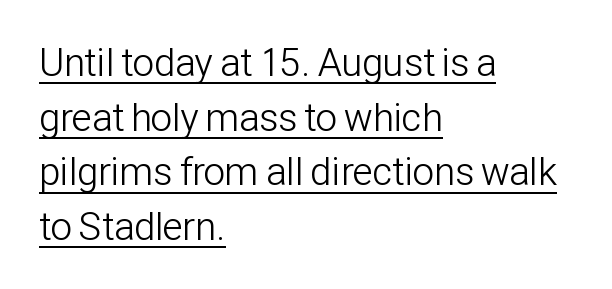
{"serif": "no", "italic": "no", "bold": "no", "weight": "light", "width": "condensed", "stroke_contrast": "low", "x_height": "medium", "monospaced": "no", "underline": "yes", "align": "left", "line_spacing": "normal", "line_spacing_ratio": 1.4, "letter_spacing": "normal", "letter_spacing_em": 0.0, "glyph_px": 39}
